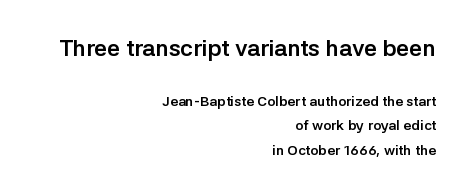
{"italic": "no", "bold": "yes", "underline": "no", "align": "right", "line_spacing_ratio": 1.73, "letter_spacing": "normal", "letter_spacing_em": 0.0, "larger_block": "first", "size_ratio": 1.64, "glyph_px": 23}
